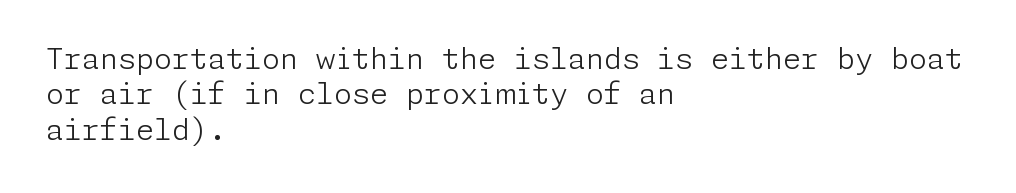
The image shows 29 px light sans-serif type, upright; set left-aligned, line spacing 1.22x, normal letter spacing, not underlined; low stroke contrast and a medium x-height.
